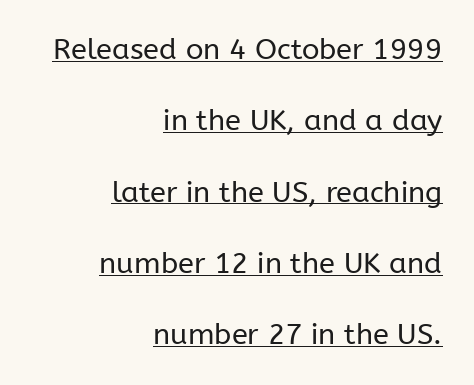
Q: Is the text bold? A: No.
Q: Is the text italic (slanted)? A: No, it is upright.
Q: Is the typeface a serif or a sans-serif typeface? A: Sans-serif.
Q: Is the text underlined? A: Yes.
Q: How is the paragraph aligned? A: Right-aligned.
Q: Is the spacing between letters normal or unusually wide? A: Normal.
Q: Is the spacing between lines tight, normal or loose? A: Loose.
Q: Width (condensed, normal, or wide)? A: Normal.
Q: Stroke contrast? A: Low.
Q: x-height? A: Medium.
Q: Monospaced? A: No.
